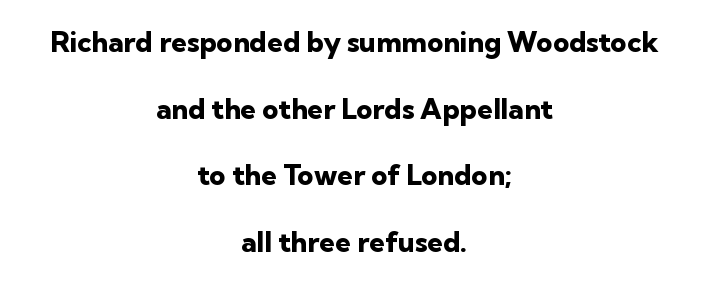
Q: Is the text bold? A: Yes.
Q: Is the text italic (slanted)? A: No, it is upright.
Q: Is the typeface a serif or a sans-serif typeface? A: Sans-serif.
Q: Is the text underlined? A: No.
Q: How is the paragraph aligned? A: Centered.
Q: Is the spacing between letters normal or unusually wide? A: Normal.
Q: Is the spacing between lines tight, normal or loose? A: Loose.
Q: Width (condensed, normal, or wide)? A: Normal.
Q: Stroke contrast? A: Low.
Q: x-height? A: Medium.
Q: Monospaced? A: No.
